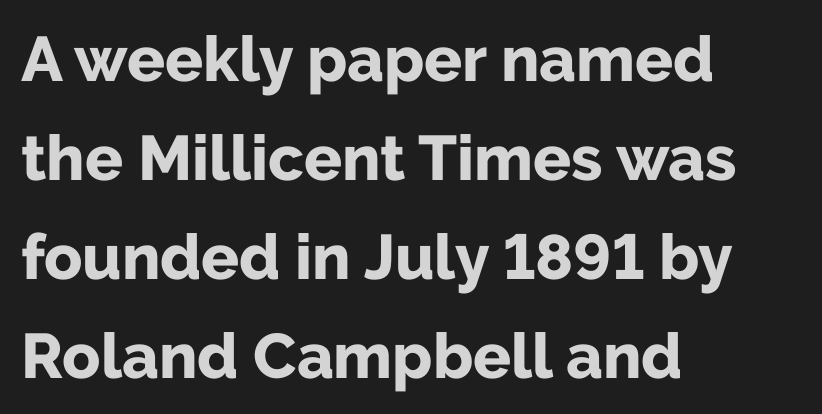
{"serif": "no", "italic": "no", "bold": "yes", "weight": "bold", "width": "normal", "stroke_contrast": "low", "x_height": "medium", "monospaced": "no", "underline": "no", "align": "left", "line_spacing": "normal", "line_spacing_ratio": 1.57, "letter_spacing": "normal", "letter_spacing_em": 0.0, "glyph_px": 63}
